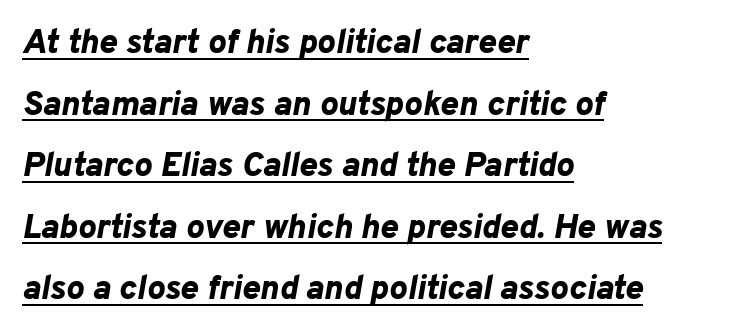
A classic flush-left, rag-right setting is used for this passage. You could call the tracking neutral — neither tight nor loose. Think of a printed novel: that variable character pitch is what you see here. Is there an underline? Yes — a line sits under the letters. Does the weight exceed regular? Yes, all the way to bold. Tall strokes in this sample are angled rather than plumb.
